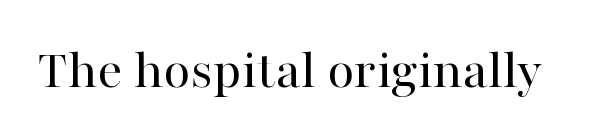
{"serif": "yes", "italic": "no", "bold": "no", "weight": "regular", "width": "normal", "stroke_contrast": "high", "x_height": "medium", "monospaced": "no", "underline": "no", "letter_spacing": "normal", "letter_spacing_em": 0.0, "glyph_px": 56}
